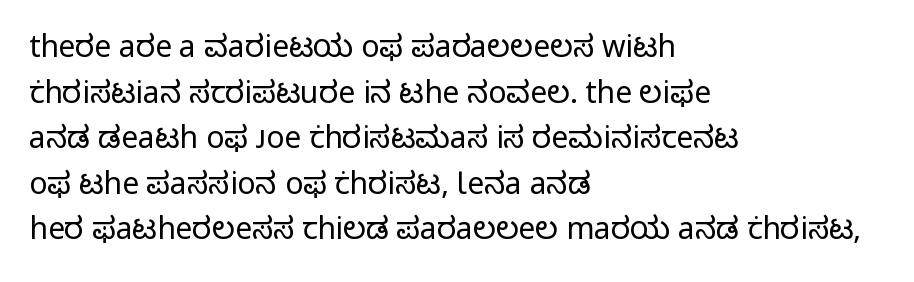
Character widths vary here, with narrow letters taking less room than wide ones. Check where the strokes stop: nothing finishes them off — pure sans. The type is set solid horizontally, with unmodified tracking. The font's upright variant was chosen for this text. Words float on clear page, feet unadorned.
